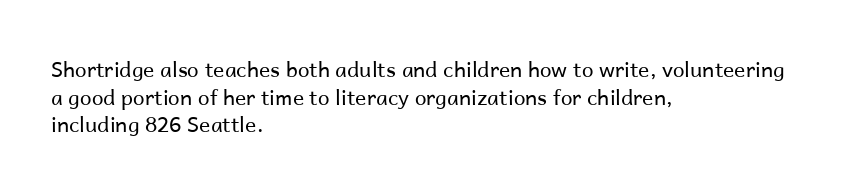
{"italic": "no", "bold": "no", "underline": "no", "align": "left", "line_spacing": "normal", "line_spacing_ratio": 1.31, "letter_spacing": "normal", "letter_spacing_em": 0.0, "glyph_px": 21}
